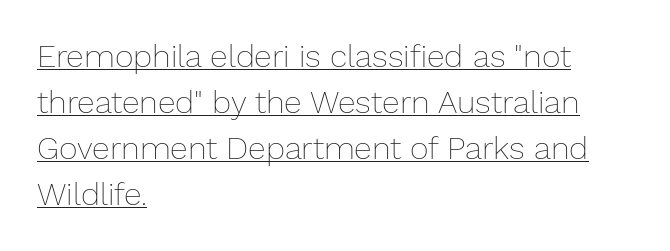
Q: Is the text bold? A: No.
Q: Is the text italic (slanted)? A: No, it is upright.
Q: Is the text underlined? A: Yes.
Q: How is the paragraph aligned? A: Left-aligned.
Q: Is the spacing between letters normal or unusually wide? A: Normal.
Q: Is the spacing between lines tight, normal or loose? A: Normal.
Q: Width (condensed, normal, or wide)? A: Normal.
Q: Stroke contrast? A: Low.
Q: x-height? A: Medium.
Q: Monospaced? A: No.
